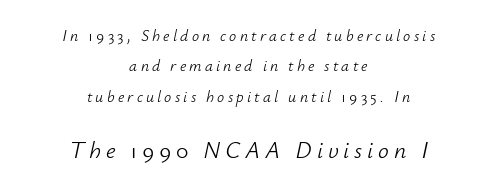
{"italic": "yes", "lean": "right", "slant_degrees": 12, "bold": "no", "underline": "no", "align": "center", "line_spacing": "loose", "line_spacing_ratio": 1.9, "letter_spacing": "wide", "letter_spacing_em": 0.2, "larger_block": "second", "size_ratio": 1.5, "glyph_px": 24}
